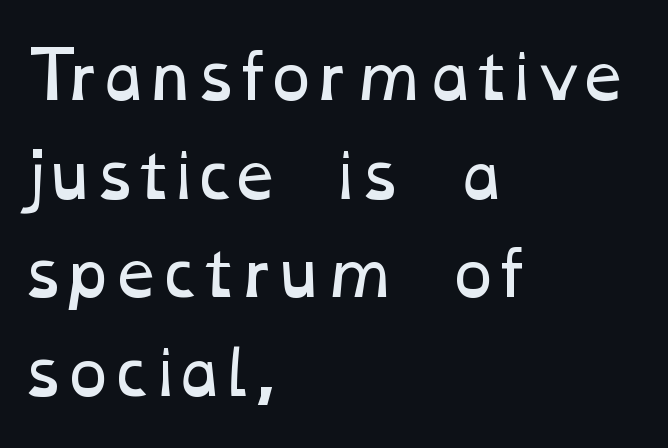
{"bold": "no", "weight": "regular", "width": "wide", "stroke_contrast": "low", "x_height": "medium", "monospaced": "no", "underline": "no", "align": "left", "line_spacing": "normal", "line_spacing_ratio": 1.59, "letter_spacing": "normal", "letter_spacing_em": 0.0, "glyph_px": 62}
